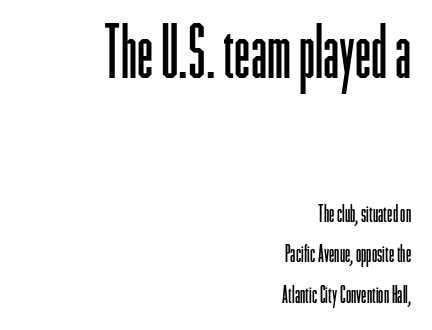
Q: Is the text bold? A: No.
Q: Is the text italic (slanted)? A: No, it is upright.
Q: Is the typeface a serif or a sans-serif typeface? A: Sans-serif.
Q: Is the text underlined? A: No.
Q: How is the paragraph aligned? A: Right-aligned.
Q: Is the spacing between letters normal or unusually wide? A: Normal.
Q: Is the spacing between lines tight, normal or loose? A: Normal.
Q: Which block of text is set in a larger size, the first (top) or the second (bottom)? A: The first (top) one.
Q: Width (condensed, normal, or wide)? A: Condensed.
Q: Stroke contrast? A: Low.
Q: x-height? A: Medium.
Q: Monospaced? A: No.
